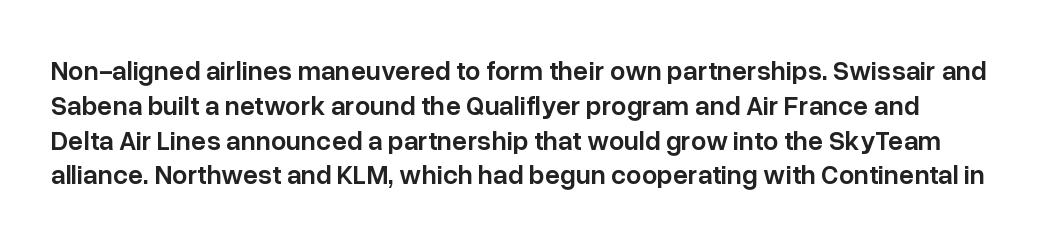
The image shows 27 px text type, upright; set normal line spacing (1.29x), normal letter spacing, not underlined.
